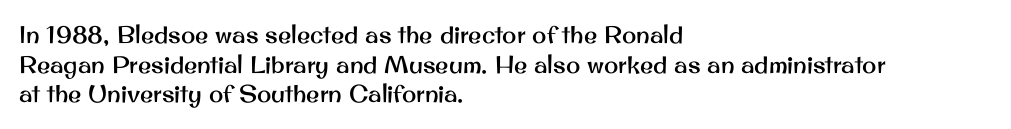
The image shows 24 px text type, upright; set left-aligned, line spacing 1.23x, normal letter spacing, not underlined.
